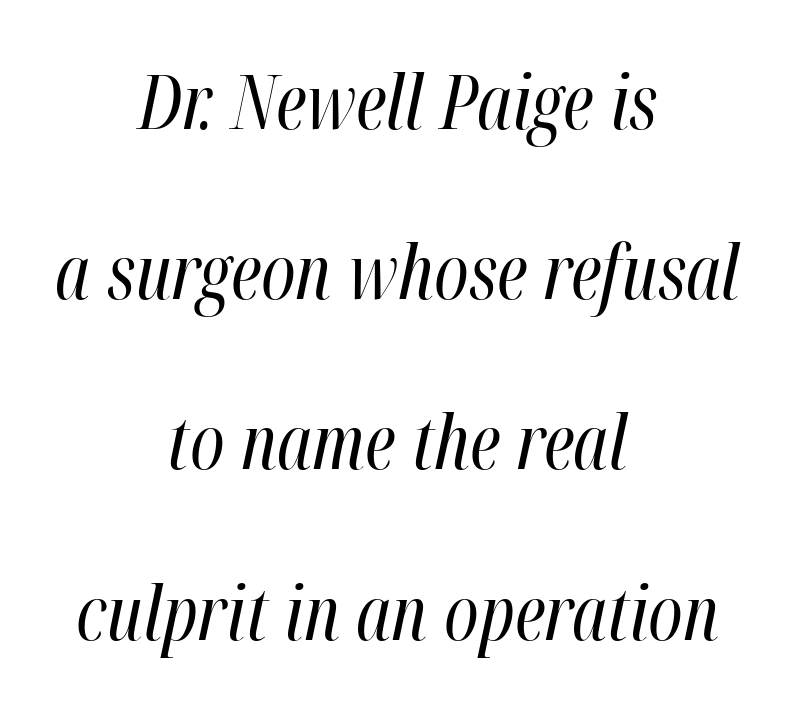
The image shows 74 px regular-weight, condensed type, italic (leaning right); set centered, loose line spacing (2.3x), normal letter spacing, not underlined; high stroke contrast and a medium x-height.
